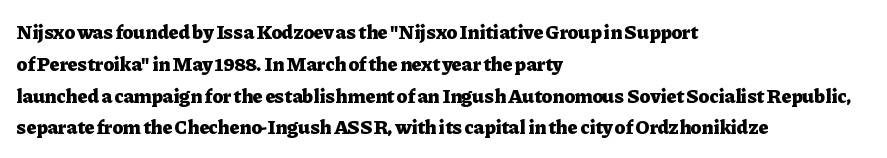
The image shows 20 px bold type, upright; set left-aligned, normal line spacing (1.59x), normal letter spacing, not underlined.
